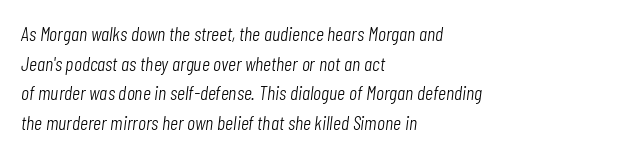
Casual observation: everything's shoved over to the left. The passage shown is not bold in any degree. Notice how the stems are inclined rather than vertical — that's the hallmark of italics. The letters sit at their default tracking, neither squeezed nor spread. The space beneath each line is pristine and unruled. Evenly set lines give the paragraph a standard silhouette.
